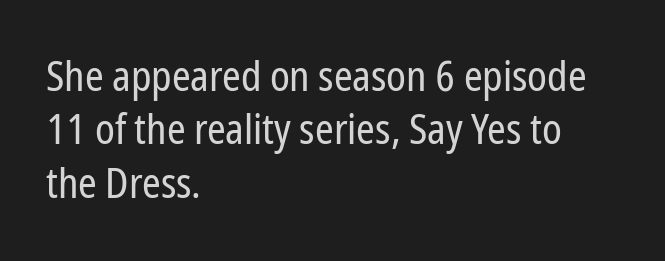
These lines sit exactly where default settings would place them. Here the designer chose a conventional face with non-uniform glyph widths. In terms of letterform style, serifs are entirely absent. The tracking reads as untouched default to a designer's eye. The glyphs are unaccompanied by any horizontal stroke below them. The font sits on the lighter half of the weight spectrum, regular included.
